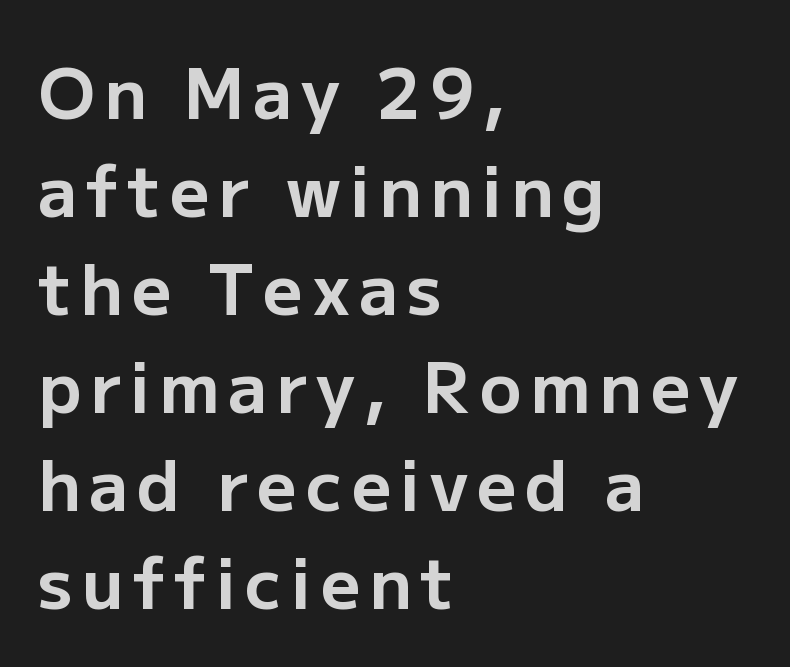
The image shows 69 px bold sans-serif type, upright; set left-aligned, normal line spacing (1.42x), not underlined; low stroke contrast and a medium x-height.
